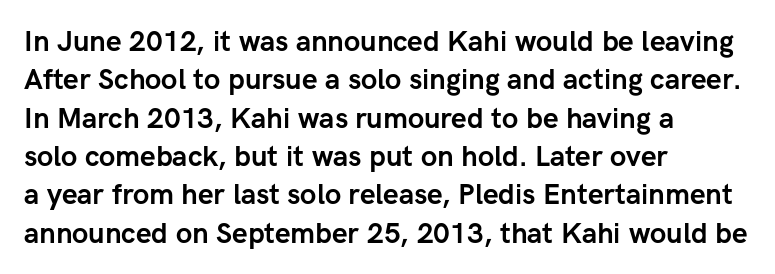
{"serif": "no", "italic": "no", "bold": "yes", "weight": "semibold", "width": "normal", "stroke_contrast": "low", "x_height": "medium", "monospaced": "no", "underline": "no", "align": "left", "line_spacing": "normal", "line_spacing_ratio": 1.37, "letter_spacing": "normal", "letter_spacing_em": 0.0, "glyph_px": 28}
